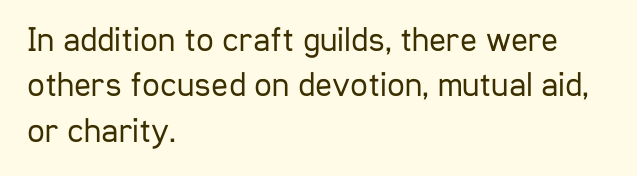
{"serif": "no", "italic": "no", "bold": "no", "weight": "regular", "width": "condensed", "stroke_contrast": "low", "x_height": "medium", "monospaced": "no", "underline": "no", "align": "left", "line_spacing": "normal", "line_spacing_ratio": 1.3, "letter_spacing": "normal", "letter_spacing_em": 0.0, "glyph_px": 35}
